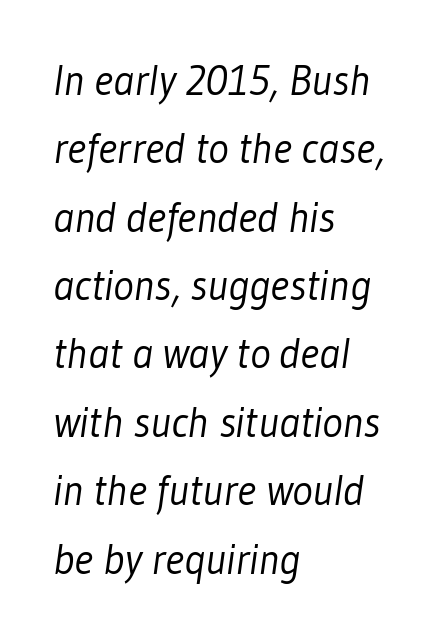
Q: Is the text bold? A: No.
Q: Is the typeface a serif or a sans-serif typeface? A: Sans-serif.
Q: Is the text underlined? A: No.
Q: How is the paragraph aligned? A: Left-aligned.
Q: Is the spacing between letters normal or unusually wide? A: Normal.
Q: Is the spacing between lines tight, normal or loose? A: Normal.
Q: Width (condensed, normal, or wide)? A: Condensed.
Q: Stroke contrast? A: Low.
Q: x-height? A: Medium.
Q: Monospaced? A: No.
